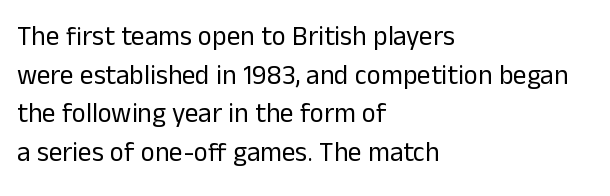
Stroke thickness stays within the range of a standard reading face or lighter. Notice how descenders clear the ascenders below comfortably — that's standard leading. There is no visible air inserted between adjacent glyphs. Casual observation: everything's shoved over to the left. The specimen omits any rule beneath the text block's lines. The letters stand straight up with perfectly vertical stems.
